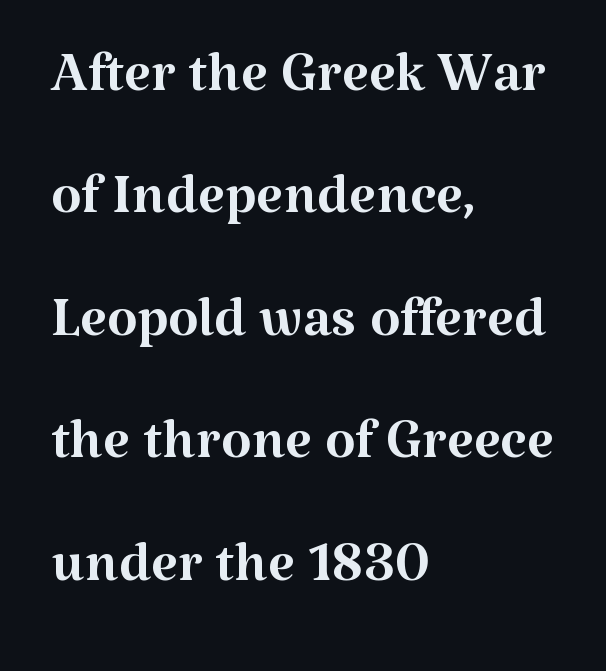
The image shows 78 px regular-weight serif type, upright; set left-aligned, normal line spacing (1.57x), normal letter spacing, not underlined; medium stroke contrast and a medium x-height.
